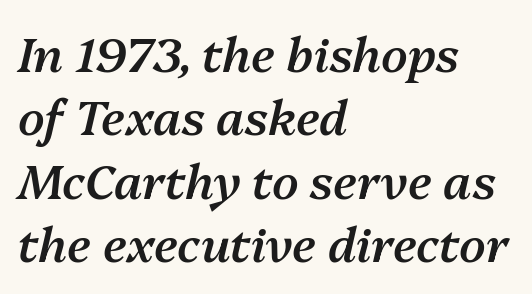
The image shows 48 px semibold type, italic (leaning right); set left-aligned, normal line spacing (1.32x), normal letter spacing, not underlined; medium stroke contrast and a medium x-height.
